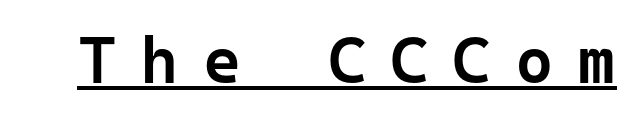
{"serif": "no", "italic": "no", "bold": "semi", "weight": "semibold", "width": "normal", "stroke_contrast": "low", "x_height": "medium", "monospaced": "yes", "underline": "yes", "letter_spacing": "wide", "letter_spacing_em": 0.36, "glyph_px": 66}
